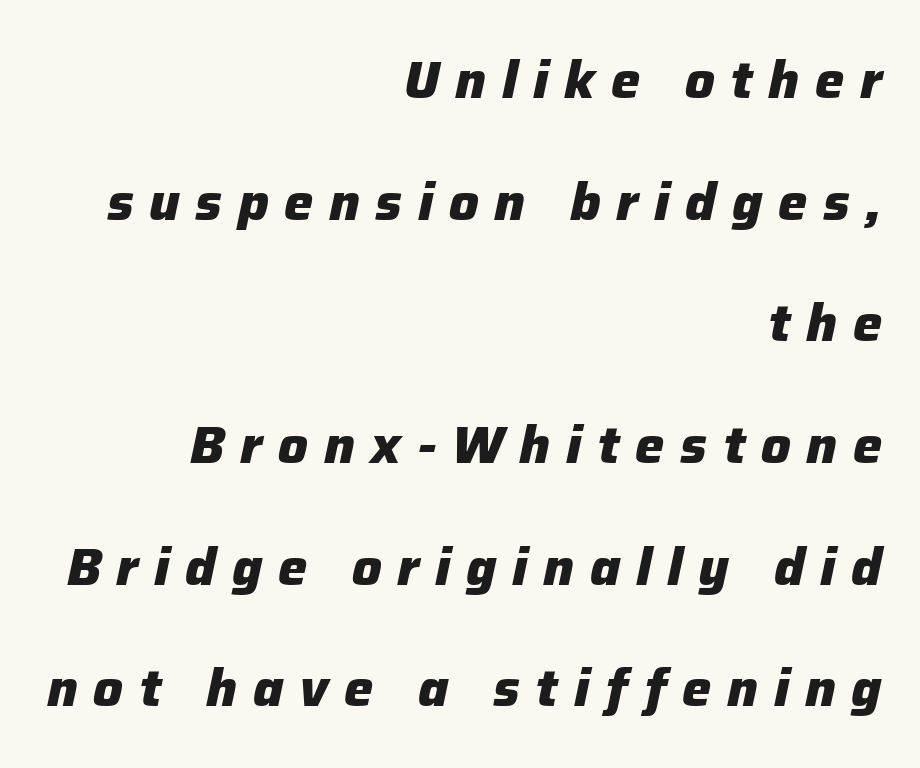
The image shows 52 px heavy type, italic (leaning right); set right-aligned, loose line spacing (2.34x), unusually wide letter spacing (+0.3 em), not underlined; low stroke contrast and a medium x-height.
